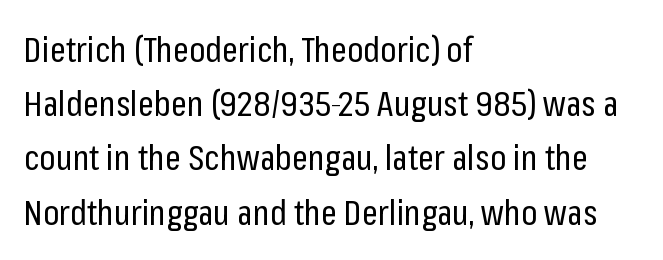
The image shows 35 px regular-weight, condensed sans-serif type, upright; set left-aligned, normal line spacing (1.55x), normal letter spacing, not underlined; low stroke contrast and a medium x-height.
